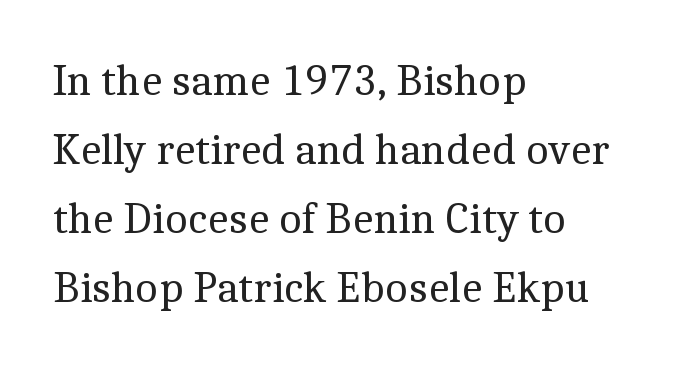
Q: Is the text bold? A: No.
Q: Is the text italic (slanted)? A: No, it is upright.
Q: Is the typeface a serif or a sans-serif typeface? A: Serif.
Q: Is the text underlined? A: No.
Q: How is the paragraph aligned? A: Left-aligned.
Q: Is the spacing between letters normal or unusually wide? A: Normal.
Q: Is the spacing between lines tight, normal or loose? A: Normal.
Q: Width (condensed, normal, or wide)? A: Normal.
Q: x-height? A: Medium.
Q: Monospaced? A: No.
